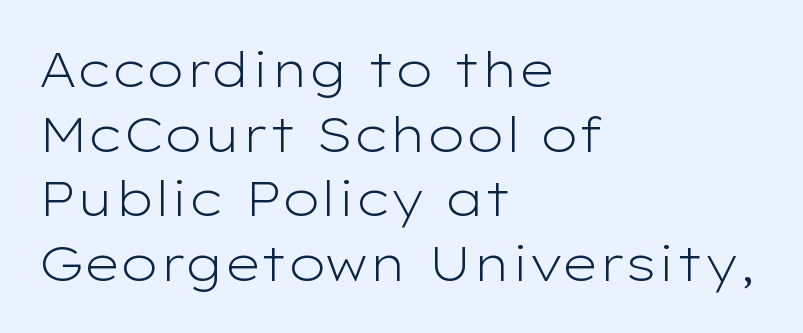
{"serif": "no", "italic": "no", "bold": "no", "weight": "light", "width": "wide", "stroke_contrast": "low", "x_height": "medium", "monospaced": "no", "underline": "no", "align": "left", "line_spacing": "normal", "line_spacing_ratio": 1.32, "letter_spacing": "normal", "letter_spacing_em": 0.0, "glyph_px": 49}
